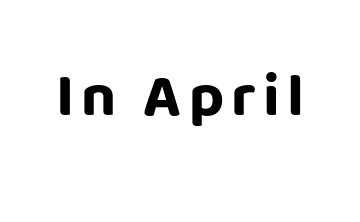
Descender tails drop into unmarked territory. Note the varied advance widths — an 'i' is clearly narrower than an 'm'. Regarding serifs, this sample does without them. Style check: upright. Look at the stroke-to-counter ratio: heavy, a bold.
